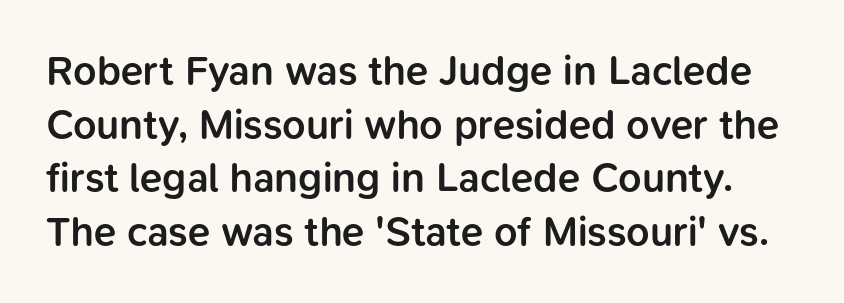
{"serif": "no", "italic": "no", "bold": "semi", "weight": "semibold", "width": "normal", "stroke_contrast": "low", "x_height": "medium", "monospaced": "no", "underline": "no", "line_spacing": "normal", "line_spacing_ratio": 1.31, "letter_spacing": "normal", "letter_spacing_em": 0.0, "glyph_px": 41}
